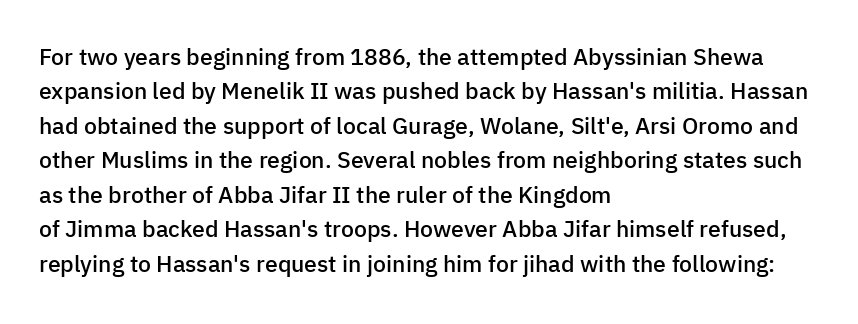
{"italic": "no", "bold": "semi", "underline": "no", "align": "left", "line_spacing": "normal", "line_spacing_ratio": 1.5, "letter_spacing": "normal", "letter_spacing_em": 0.0, "glyph_px": 23}
